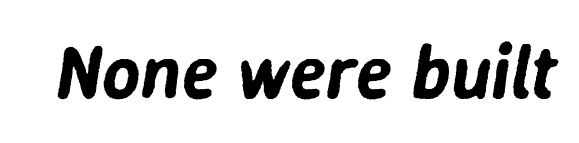
{"italic": "yes", "lean": "right", "slant_degrees": 9, "width": "normal", "stroke_contrast": "low", "x_height": "medium", "monospaced": "no", "underline": "no", "letter_spacing": "normal", "letter_spacing_em": 0.0, "glyph_px": 75}
